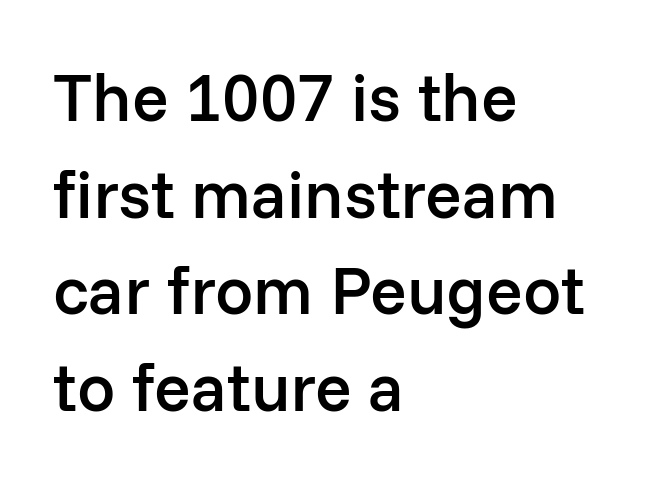
The image shows 68 px semibold sans-serif type, upright; set left-aligned, normal line spacing (1.42x), normal letter spacing, not underlined; low stroke contrast and a medium x-height.
